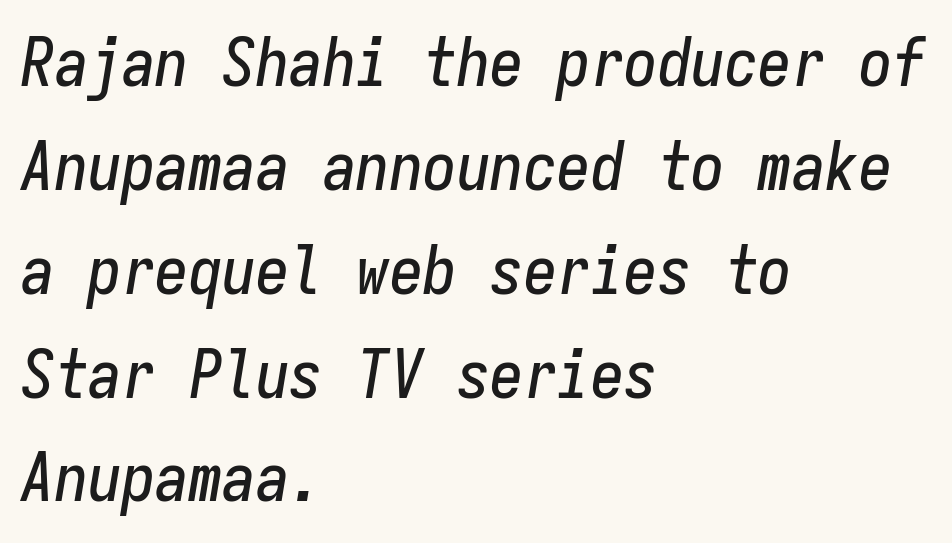
{"italic": "yes", "lean": "right", "slant_degrees": 9, "width": "condensed", "stroke_contrast": "low", "x_height": "medium", "monospaced": "yes", "underline": "no", "align": "left", "line_spacing": "normal", "line_spacing_ratio": 1.55, "letter_spacing": "normal", "letter_spacing_em": 0.0, "glyph_px": 67}
